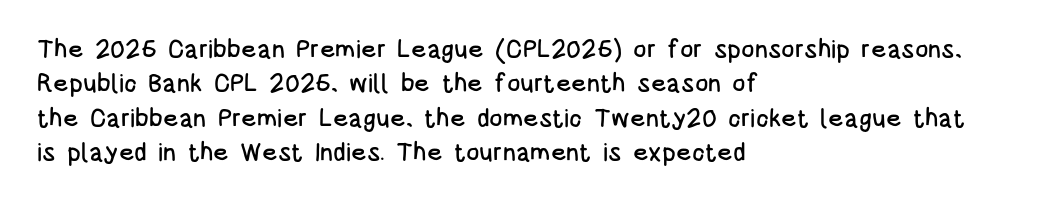
Style check: upright. All the whitespace from short lines collects on the right. Rule under the text: the space is simply empty. Leading matches the norm, producing a regular column.
